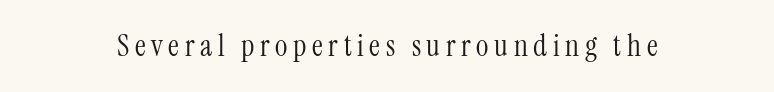
This rendering uses center alignment, leaving both contours irregular but symmetric. A roman cut, with each character standing at attention. Nobody drew a line under any word here. Is the stroke heavy? The answer is a plain regular-or-lighter. The face used here is proportionally spaced, like ordinary book or web type.
